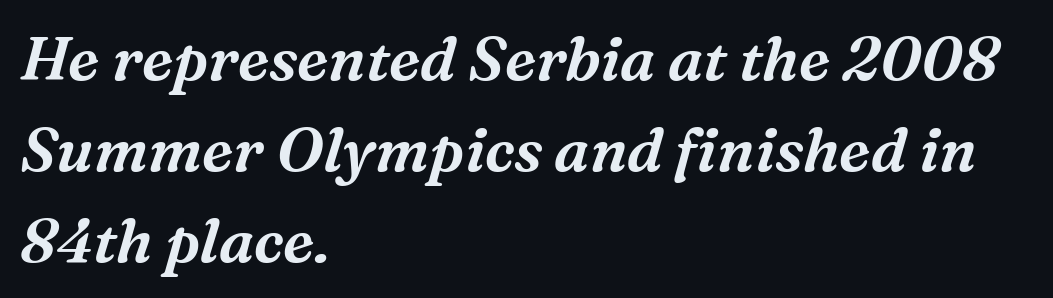
Q: Is the text italic (slanted)? A: Yes, it leans right by about 16 degrees.
Q: Is the typeface a serif or a sans-serif typeface? A: Serif.
Q: Is the text underlined? A: No.
Q: How is the paragraph aligned? A: Left-aligned.
Q: Is the spacing between letters normal or unusually wide? A: Normal.
Q: Is the spacing between lines tight, normal or loose? A: Normal.
Q: Width (condensed, normal, or wide)? A: Normal.
Q: Stroke contrast? A: Medium.
Q: x-height? A: Medium.
Q: Monospaced? A: No.
